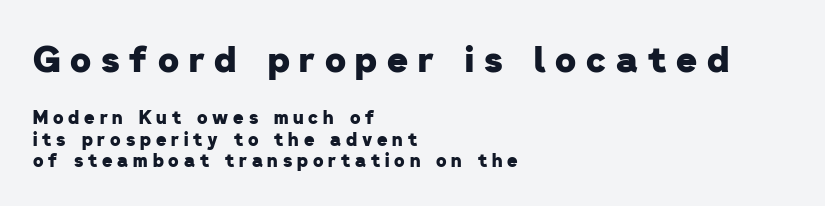
{"serif": "no", "bold": "yes", "weight": "heavy", "width": "normal", "stroke_contrast": "low", "x_height": "medium", "monospaced": "no", "underline": "no", "align": "left", "line_spacing_ratio": 1.18, "letter_spacing": "wide", "letter_spacing_em": 0.27, "larger_block": "first", "size_ratio": 2.0, "glyph_px": 36}
